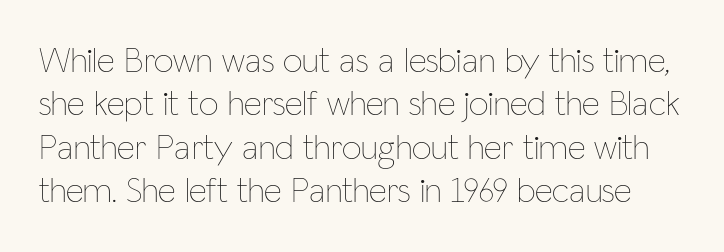
The image shows 35 px thin, condensed type, upright; set line spacing 1.24x, normal letter spacing, not underlined; low stroke contrast and a medium x-height.
